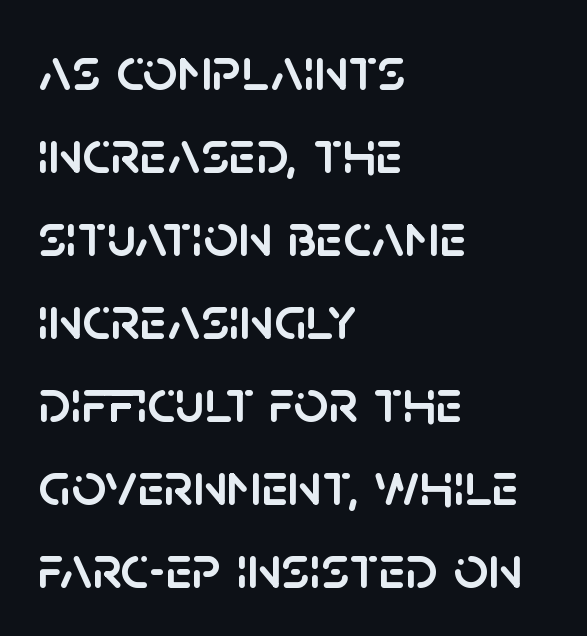
Q: Is the text italic (slanted)? A: No, it is upright.
Q: Is the typeface a serif or a sans-serif typeface? A: Sans-serif.
Q: Is the text underlined? A: No.
Q: How is the paragraph aligned? A: Left-aligned.
Q: Is the spacing between letters normal or unusually wide? A: Normal.
Q: Is the spacing between lines tight, normal or loose? A: Normal.
Q: Width (condensed, normal, or wide)? A: Normal.
Q: Stroke contrast? A: Low.
Q: x-height? A: Large.
Q: Monospaced? A: No.
